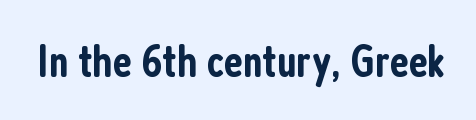
The image shows 47 px semibold, condensed sans-serif type, upright; set normal letter spacing, not underlined; low stroke contrast and a medium x-height.
